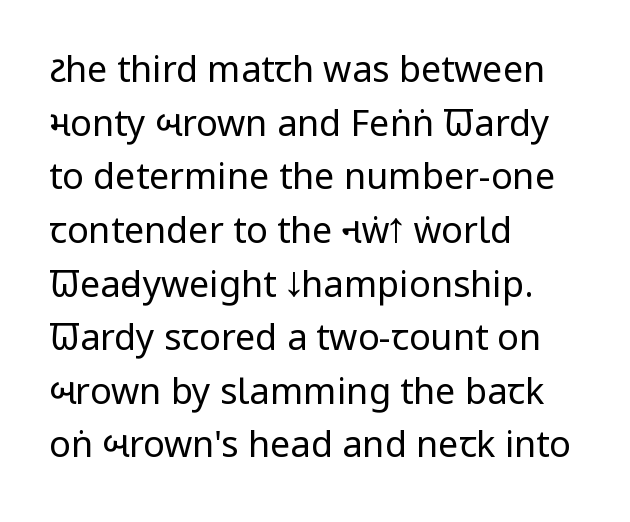
{"serif": "no", "italic": "no", "bold": "no", "weight": "regular", "width": "condensed", "stroke_contrast": "low", "x_height": "large", "monospaced": "no", "underline": "no", "align": "left", "line_spacing": "normal", "line_spacing_ratio": 1.49, "letter_spacing": "normal", "letter_spacing_em": 0.0, "glyph_px": 36}
